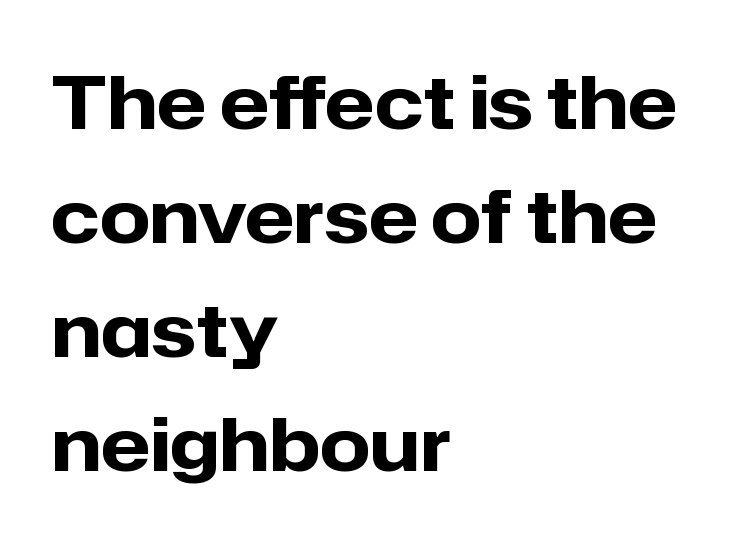
Note the varied advance widths — an 'i' is clearly narrower than an 'm'. A full-strength bold gives these letters their thick strokes. Rendered with straight, roman letterforms. If you drew a ruler down the left edge, every line would touch it.
